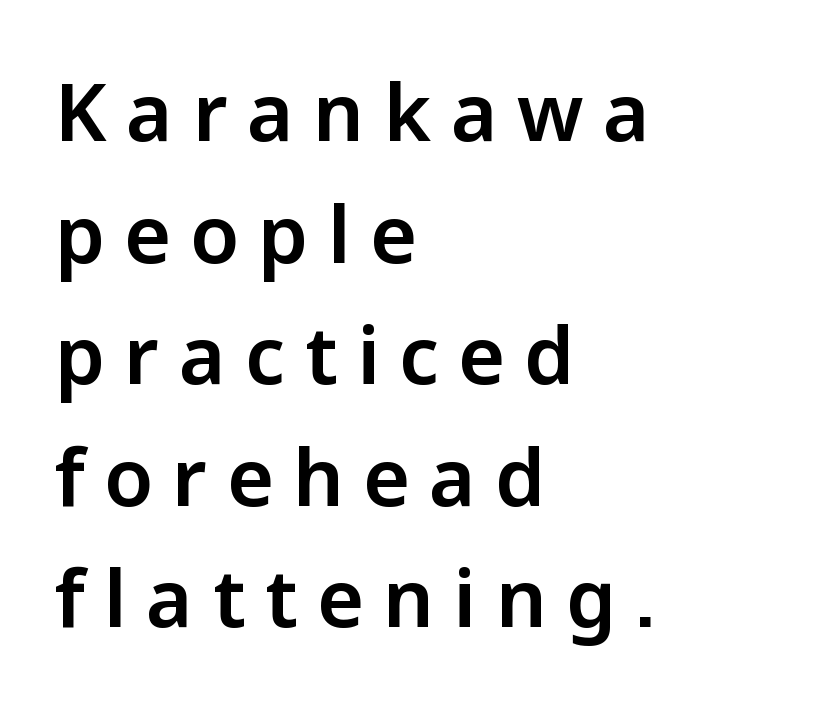
Q: Is the text italic (slanted)? A: No, it is upright.
Q: Is the typeface a serif or a sans-serif typeface? A: Sans-serif.
Q: Is the text underlined? A: No.
Q: How is the paragraph aligned? A: Left-aligned.
Q: Is the spacing between letters normal or unusually wide? A: Unusually wide.
Q: Is the spacing between lines tight, normal or loose? A: Normal.
Q: Width (condensed, normal, or wide)? A: Normal.
Q: Stroke contrast? A: Low.
Q: x-height? A: Medium.
Q: Monospaced? A: No.
